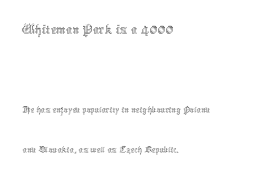
{"italic": "no", "bold": "no", "weight": "thin", "width": "condensed", "x_height": "medium", "monospaced": "no", "underline": "no", "align": "left", "line_spacing_ratio": 1.88, "letter_spacing": "normal", "letter_spacing_em": 0.0, "larger_block": "first", "size_ratio": 1.48, "glyph_px": 31}
